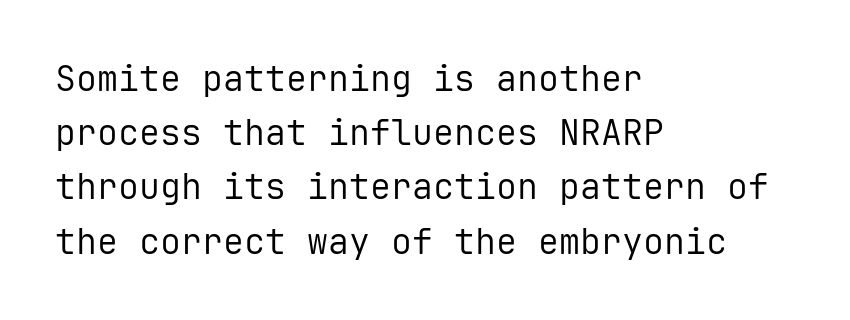
The image shows 35 px regular-weight sans-serif type, upright, monospaced; set left-aligned, normal line spacing (1.55x), normal letter spacing, not underlined; low stroke contrast and a medium x-height.
